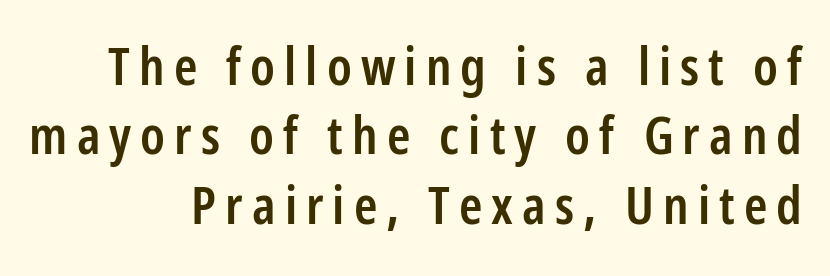
Q: Is the text bold? A: Semi-bold.
Q: Is the text italic (slanted)? A: No, it is upright.
Q: Is the typeface a serif or a sans-serif typeface? A: Sans-serif.
Q: Is the text underlined? A: No.
Q: How is the paragraph aligned? A: Right-aligned.
Q: Is the spacing between lines tight, normal or loose? A: Normal.
Q: Width (condensed, normal, or wide)? A: Condensed.
Q: Stroke contrast? A: Low.
Q: x-height? A: Medium.
Q: Monospaced? A: No.
